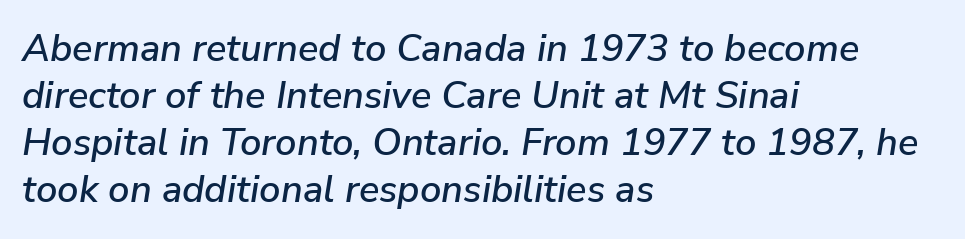
Q: Is the text italic (slanted)? A: Yes, it leans right by about 9 degrees.
Q: Is the text underlined? A: No.
Q: How is the paragraph aligned? A: Left-aligned.
Q: Is the spacing between letters normal or unusually wide? A: Normal.
Q: Width (condensed, normal, or wide)? A: Normal.
Q: Stroke contrast? A: Low.
Q: x-height? A: Medium.
Q: Monospaced? A: No.
